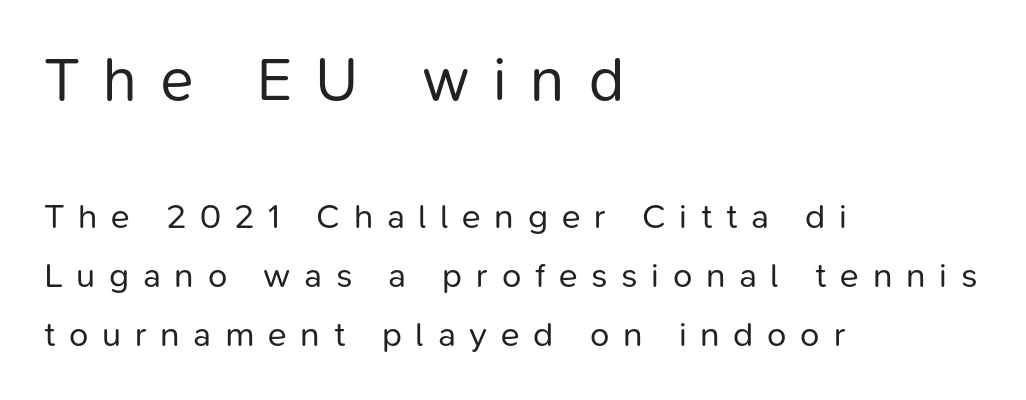
Loose tracking; the words dissolve into strings of separated letters. Whoever set this made the first block the dominant, larger element. Anything drawn beneath the words? Only blank space. Does the copy run flush right? No — it runs flush left.
